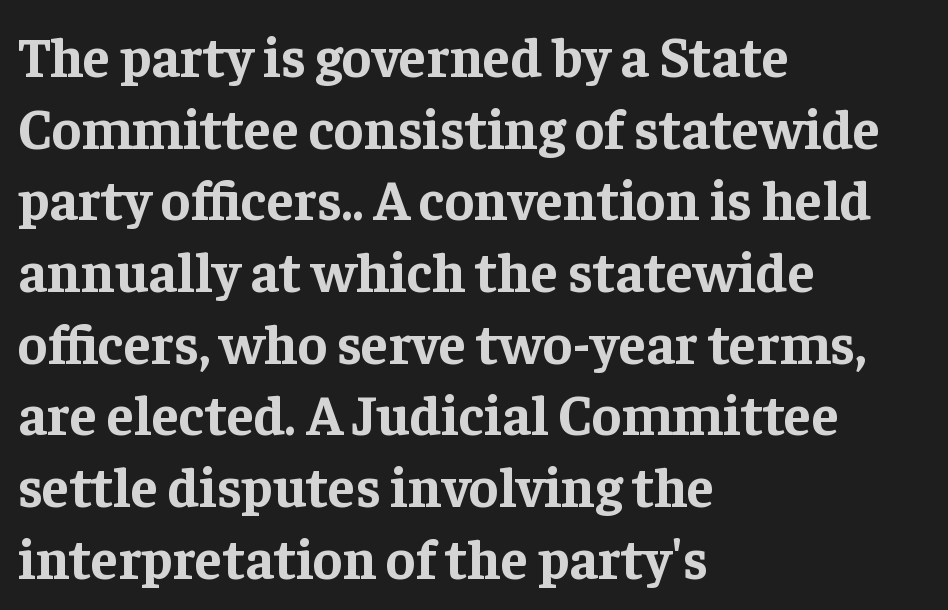
Regular leading. Letterform terminals end in serifs throughout the passage. In terms of letterspacing, this is plain default setting. If you drew a ruler down the left edge, every line would touch it. Proportional: the letters do not fall into vertical columns.
